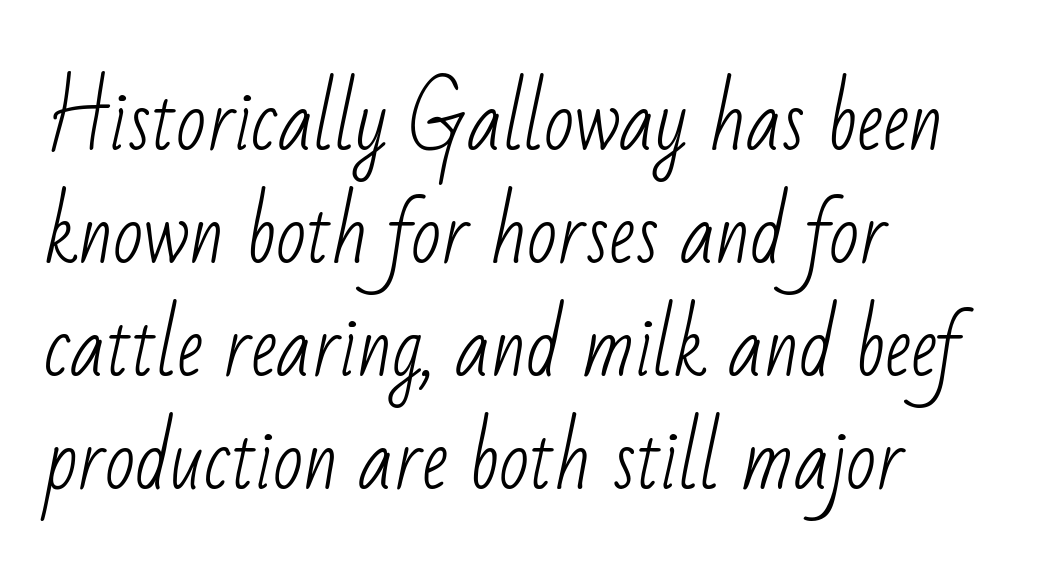
{"serif": "no", "bold": "no", "weight": "light", "width": "condensed", "stroke_contrast": "low", "x_height": "small", "monospaced": "no", "underline": "no", "align": "left", "line_spacing": "normal", "line_spacing_ratio": 1.43, "letter_spacing": "normal", "letter_spacing_em": 0.0, "glyph_px": 79}
